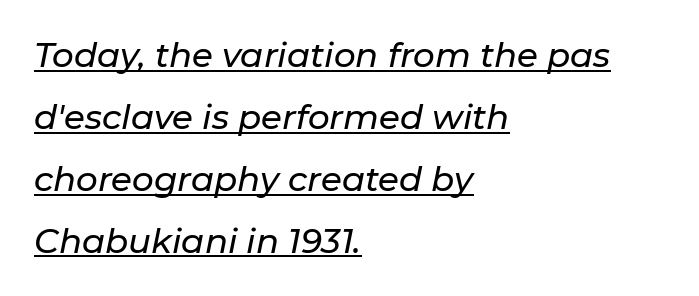
A typesetter would call this proportional, since set widths differ per character. Compared with typical body copy, the letter spacing here is the same. When letters slant like this, we call the style italic. Each line of the rendering has a horizontal stroke beneath the glyphs.
